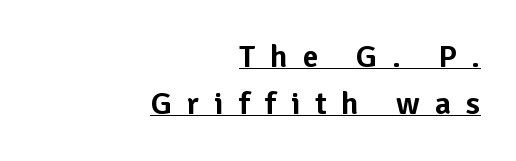
Q: Is the text italic (slanted)? A: No, it is upright.
Q: Is the typeface a serif or a sans-serif typeface? A: Sans-serif.
Q: Is the text underlined? A: Yes.
Q: How is the paragraph aligned? A: Right-aligned.
Q: Is the spacing between letters normal or unusually wide? A: Unusually wide.
Q: Is the spacing between lines tight, normal or loose? A: Normal.
Q: Width (condensed, normal, or wide)? A: Normal.
Q: Stroke contrast? A: Low.
Q: x-height? A: Medium.
Q: Monospaced? A: No.
